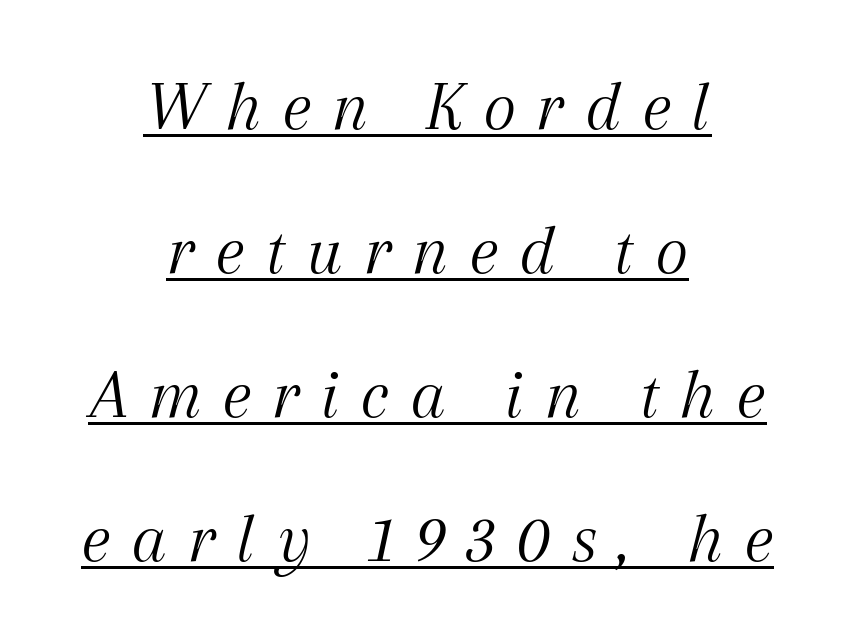
{"serif": "yes", "italic": "yes", "lean": "right", "slant_degrees": 12, "bold": "no", "weight": "light", "width": "normal", "stroke_contrast": "medium", "x_height": "medium", "monospaced": "no", "underline": "yes", "align": "center", "line_spacing": "loose", "line_spacing_ratio": 2.0, "letter_spacing": "wide", "letter_spacing_em": 0.27, "glyph_px": 72}
